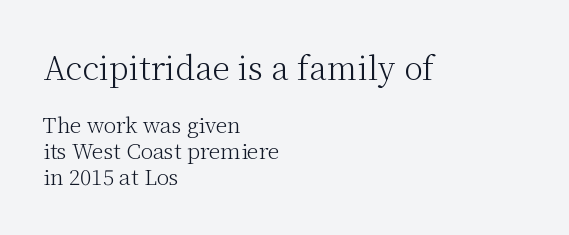
Check under the words: just untouched page. Do the characters align in a grid? No, the font is proportional. This sample uses an upright cut, with every glyph sitting square on the baseline. Summary of weight: not heavy and not bold. A serif font was chosen for this passage. Nobody touched the tracking dial on this one.
